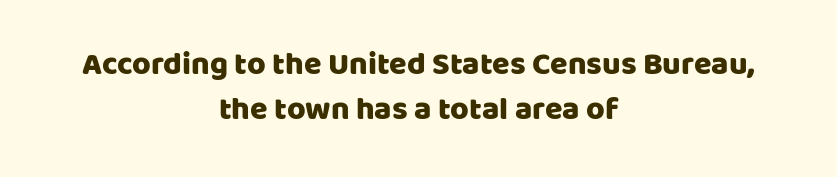
{"serif": "no", "italic": "no", "width": "normal", "stroke_contrast": "low", "x_height": "large", "monospaced": "no", "underline": "no", "align": "center", "line_spacing": "normal", "line_spacing_ratio": 1.4, "letter_spacing": "normal", "letter_spacing_em": 0.0, "glyph_px": 32}
